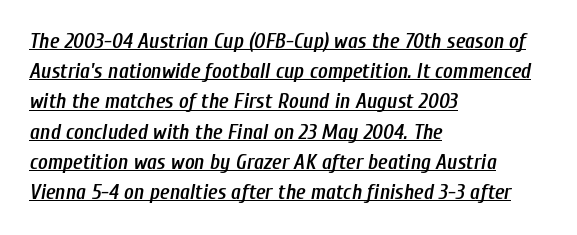
The sample's only ornament is a line tracing under the words. Line starts are locked; line ends wander. Does the lettering tilt? It does — this is italic. Caption: semibold face, moderately heavy strokes. Spacing between characters is what you'd get straight out of the box.
